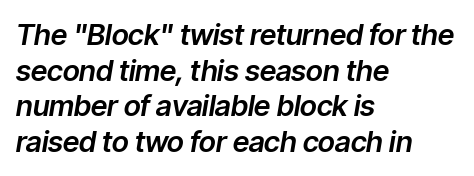
{"italic": "yes", "lean": "right", "slant_degrees": 9, "width": "normal", "stroke_contrast": "low", "x_height": "medium", "monospaced": "no", "underline": "no", "align": "left", "line_spacing_ratio": 1.23, "letter_spacing": "normal", "letter_spacing_em": 0.0, "glyph_px": 29}
